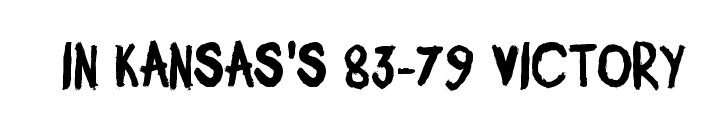
Letters rest on an invisible, unmarked baseline. Note the varied advance widths — an 'i' is clearly narrower than an 'm'. No extra tracking has been applied to these lines. The typeface chosen for these lines omits serifs.
